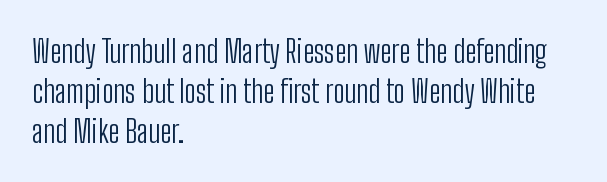
The setting favours the left margin, as ordinary paragraphs usually do. The typeface chosen for these lines omits serifs. Nobody touched the tracking dial on this one. No heavy texture on the line: the type isn't bold. Do the characters align in a grid? No, the font is proportional. Evenly set lines give the paragraph a standard silhouette.
